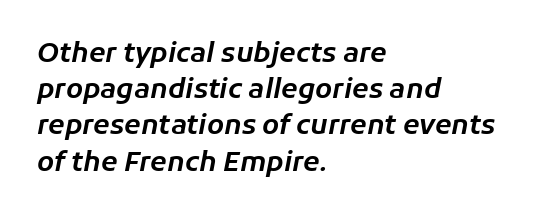
The image shows 27 px text type, italic (leaning right); set left-aligned, normal line spacing (1.34x), normal letter spacing, not underlined.
